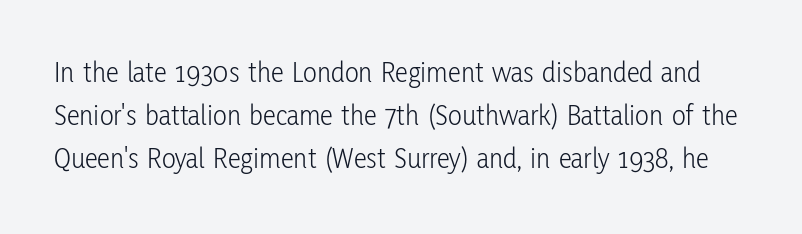
Letter spacing: default. Here the designer chose a conventional face with non-uniform glyph widths. Beneath every word, the page is bare. Designer's note — italics off, roman on.
